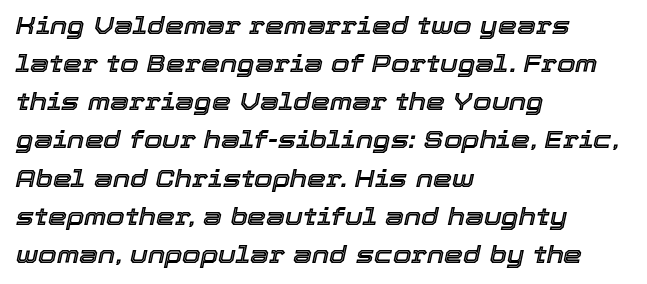
Underline: absent. Line beginnings align vertically; line endings do not. The face used here is rendered with its standard letterfit. This block has exactly the height ordinary leading produces. Is the type slanted? Yes — the strokes lean at a clear angle.
